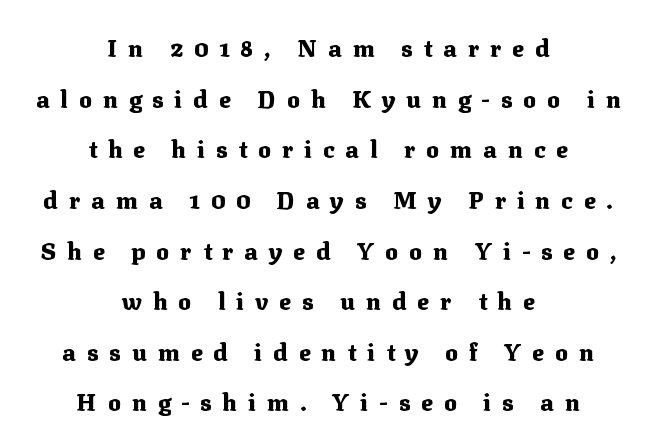
{"italic": "no", "bold": "yes", "underline": "no", "align": "center", "line_spacing": "loose", "line_spacing_ratio": 2.11, "letter_spacing": "wide", "letter_spacing_em": 0.46, "glyph_px": 24}
